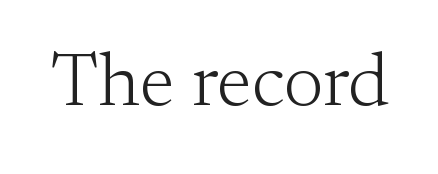
Does the type have serifs? Yes, each stem ends in a small foot. The gap between lines stays unmarked. This is the regular roman posture of the typeface. Compared with typical body copy, the letter spacing here is the same. Is this a fixed-width face? No — the glyphs have proportional, varying widths.
